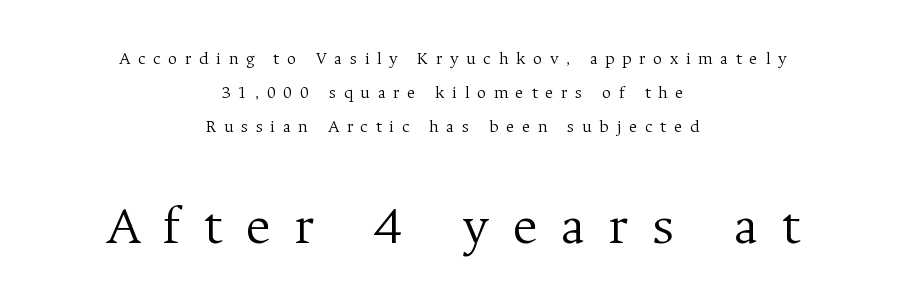
{"serif": "yes", "italic": "no", "bold": "no", "weight": "light", "width": "normal", "stroke_contrast": "medium", "x_height": "medium", "monospaced": "no", "underline": "no", "align": "center", "line_spacing_ratio": 1.89, "letter_spacing": "wide", "letter_spacing_em": 0.42, "larger_block": "second", "size_ratio": 3.06, "glyph_px": 55}
